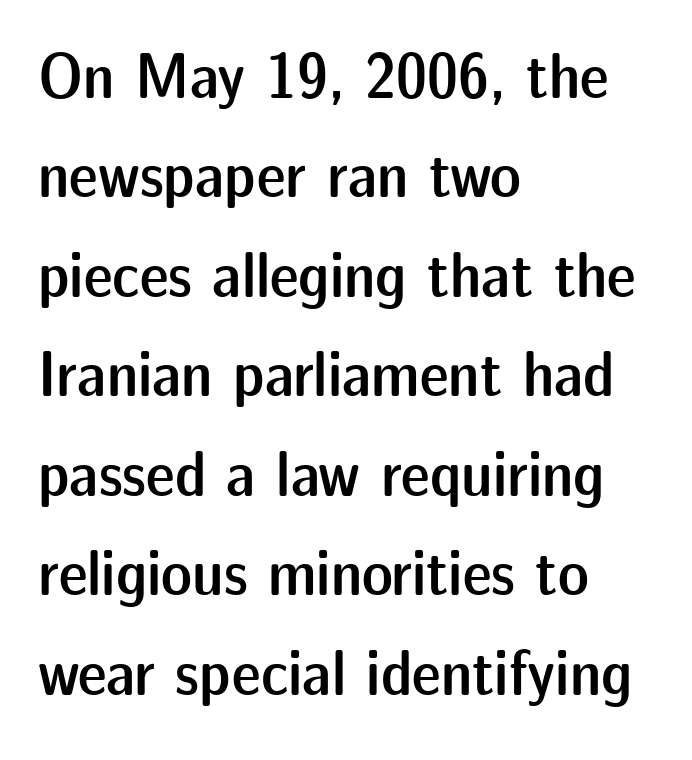
The passage shown has conventional tracking throughout. Do the characters align in a grid? No, the font is proportional. The text was rendered using a sans face with plain stroke endings. In terms of weight, the rendering is demibold, just under bold.
